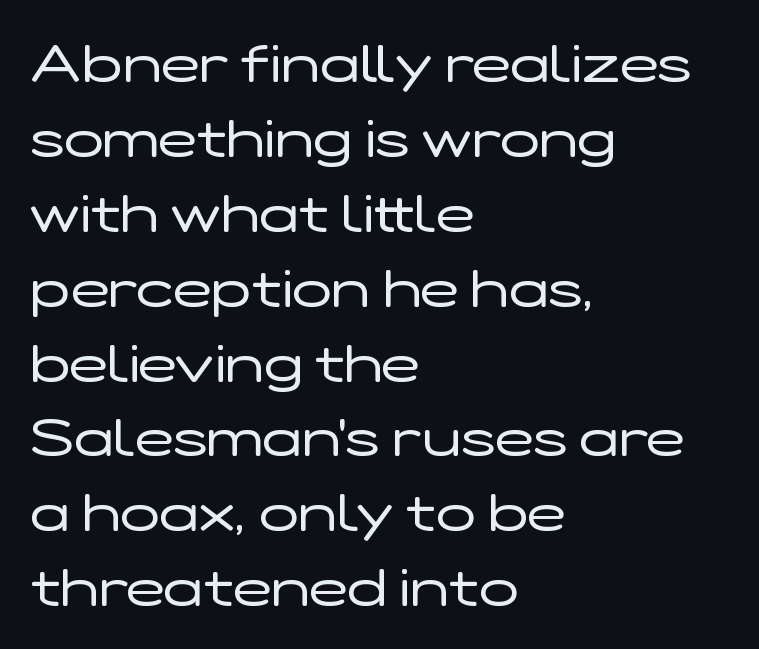
{"serif": "no", "italic": "no", "bold": "no", "weight": "regular", "width": "wide", "stroke_contrast": "low", "x_height": "medium", "monospaced": "no", "underline": "no", "align": "left", "line_spacing": "normal", "line_spacing_ratio": 1.44, "letter_spacing": "normal", "letter_spacing_em": 0.0, "glyph_px": 52}
